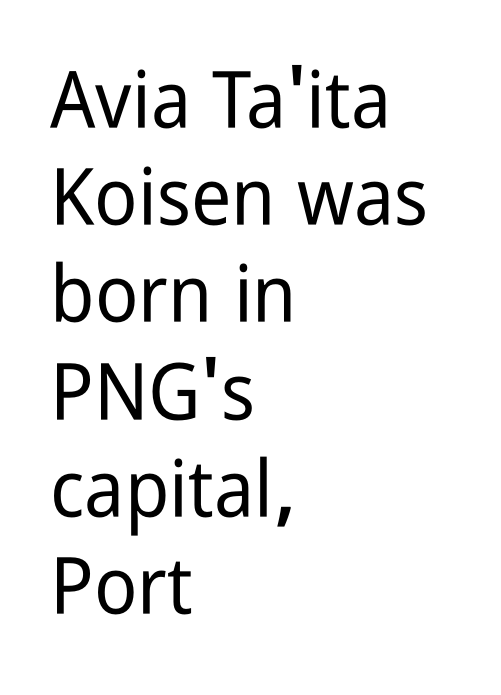
The image shows 79 px condensed sans-serif type, upright; set left-aligned, line spacing 1.23x, normal letter spacing, not underlined; low stroke contrast and a medium x-height.
